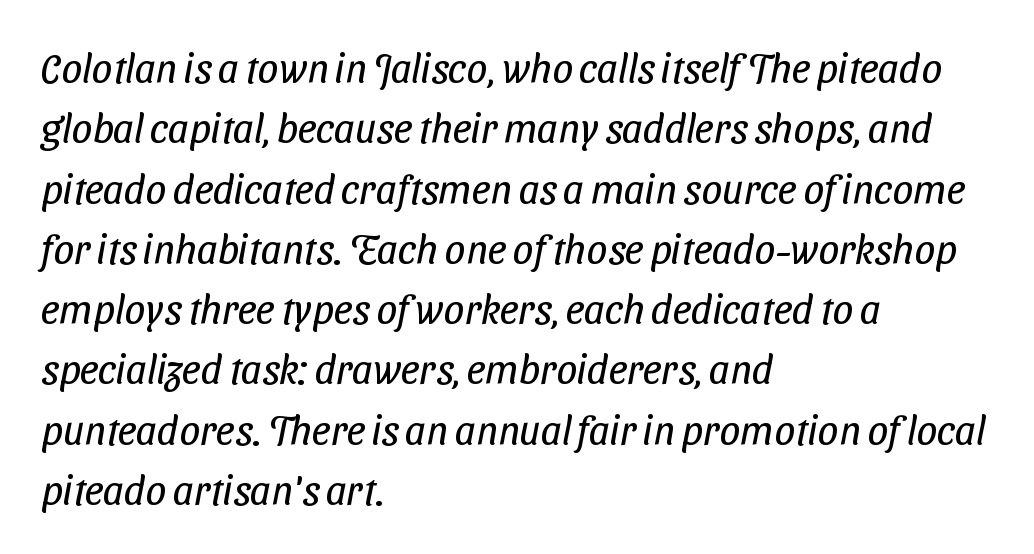
{"serif": "no", "bold": "no", "weight": "regular", "width": "condensed", "stroke_contrast": "low", "x_height": "medium", "monospaced": "no", "underline": "no", "align": "left", "line_spacing": "normal", "line_spacing_ratio": 1.47, "letter_spacing": "normal", "letter_spacing_em": 0.0, "glyph_px": 41}
